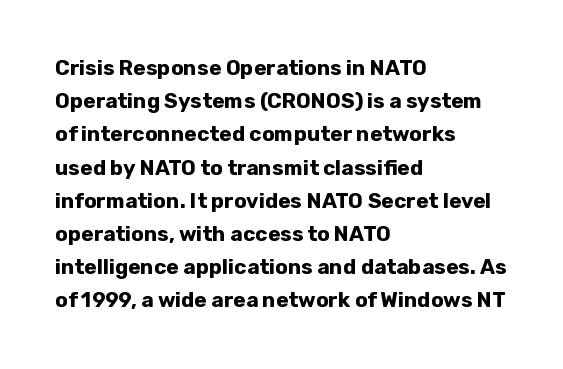
The font is running at its bold setting. Letters rest on an invisible, unmarked baseline. Students, note that the glyphs here touch the page at normal intervals. The rendering anchors every line to the left-hand side.
